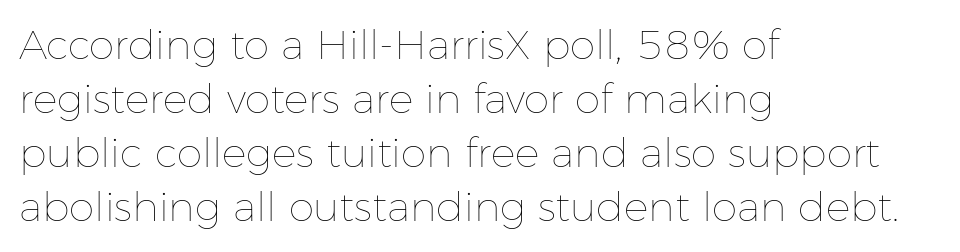
The image shows 41 px thin type, upright; set left-aligned, normal line spacing (1.32x), normal letter spacing, not underlined; low stroke contrast and a medium x-height.
